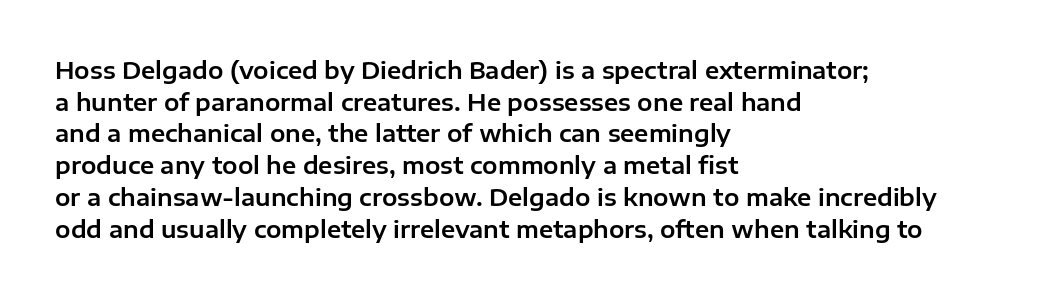
The image shows 23 px text type, upright; set left-aligned, normal line spacing (1.38x), normal letter spacing, not underlined.
